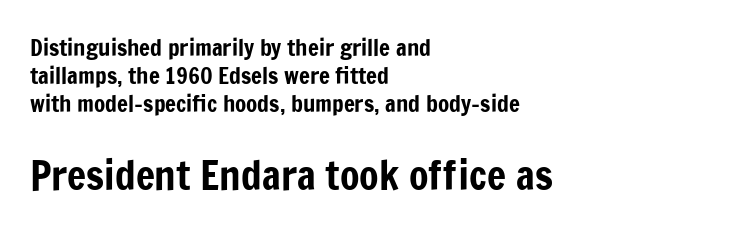
{"serif": "no", "italic": "no", "width": "condensed", "stroke_contrast": "low", "x_height": "medium", "monospaced": "no", "underline": "no", "align": "left", "line_spacing_ratio": 1.22, "letter_spacing": "normal", "letter_spacing_em": 0.0, "larger_block": "second", "size_ratio": 1.74, "glyph_px": 40}
